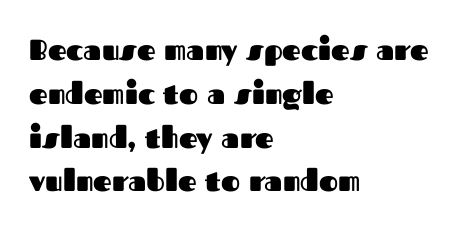
{"serif": "no", "italic": "no", "bold": "yes", "weight": "heavy", "width": "normal", "stroke_contrast": "medium", "x_height": "medium", "monospaced": "no", "underline": "no", "align": "left", "line_spacing": "normal", "line_spacing_ratio": 1.51, "letter_spacing": "normal", "letter_spacing_em": 0.0, "glyph_px": 29}
